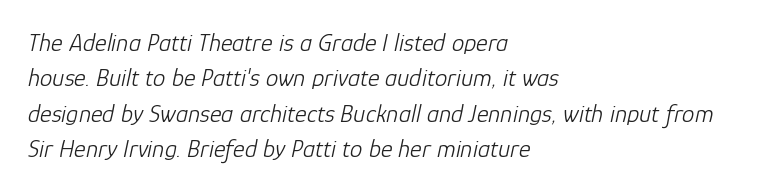
Q: Is the text bold? A: No.
Q: Is the text italic (slanted)? A: Yes, it leans right by about 12 degrees.
Q: Is the text underlined? A: No.
Q: How is the paragraph aligned? A: Left-aligned.
Q: Is the spacing between letters normal or unusually wide? A: Normal.
Q: Is the spacing between lines tight, normal or loose? A: Normal.
